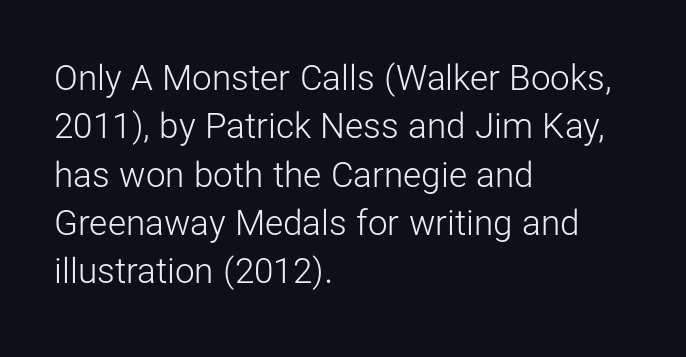
The image shows 35 px light sans-serif type, upright; set left-aligned, normal line spacing (1.38x), normal letter spacing, not underlined; low stroke contrast and a medium x-height.
